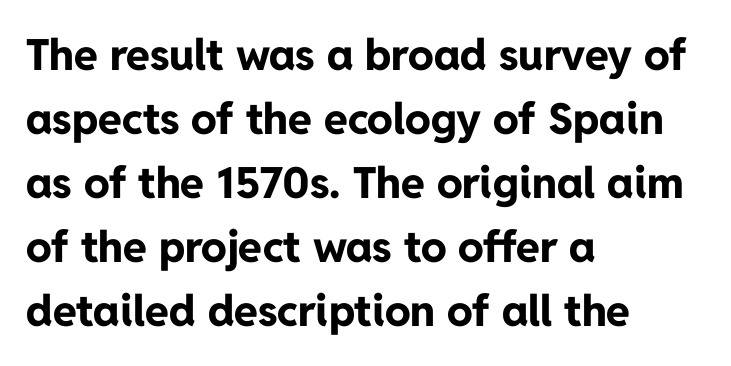
{"serif": "no", "italic": "no", "bold": "yes", "weight": "bold", "width": "normal", "stroke_contrast": "low", "x_height": "medium", "monospaced": "no", "underline": "no", "align": "left", "line_spacing": "normal", "line_spacing_ratio": 1.49, "letter_spacing": "normal", "letter_spacing_em": 0.0, "glyph_px": 43}
